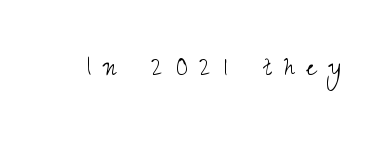
Spacing verdict: proportional, widths tailored to each character. No heavy texture on the line: the type isn't bold. This sample uses an upright cut, with every glyph sitting square on the baseline. Someone cranked the tracking dial way up on this one. Plain, unruled lines of type. Note: no serifs on the glyphs.
